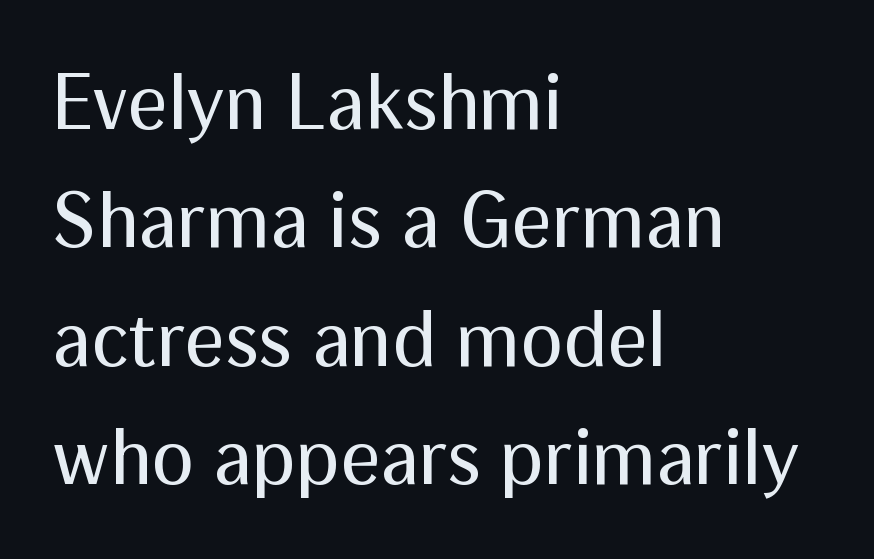
The image shows 79 px regular-weight sans-serif type, upright; set left-aligned, normal line spacing (1.5x), normal letter spacing, not underlined; medium stroke contrast and a medium x-height.
